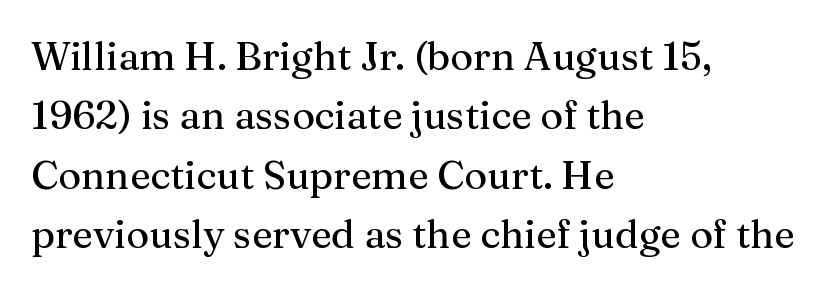
{"serif": "yes", "italic": "no", "width": "normal", "stroke_contrast": "medium", "x_height": "medium", "monospaced": "no", "underline": "no", "align": "left", "line_spacing": "normal", "line_spacing_ratio": 1.52, "letter_spacing": "normal", "letter_spacing_em": 0.0, "glyph_px": 39}
